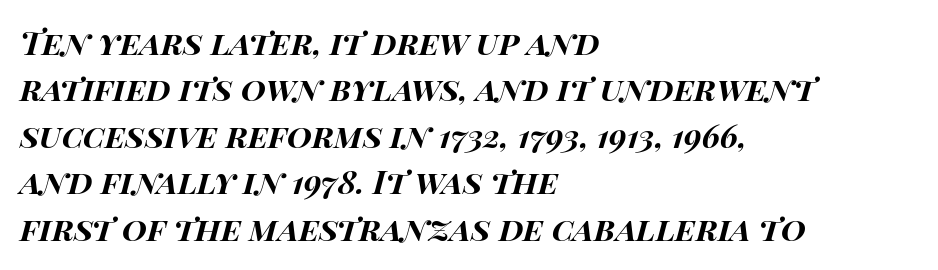
{"italic": "yes", "lean": "right", "slant_degrees": 15, "bold": "yes", "weight": "bold", "width": "wide", "stroke_contrast": "high", "x_height": "large", "monospaced": "no", "underline": "no", "align": "left", "line_spacing": "normal", "line_spacing_ratio": 1.45, "letter_spacing": "normal", "letter_spacing_em": 0.0, "glyph_px": 32}
